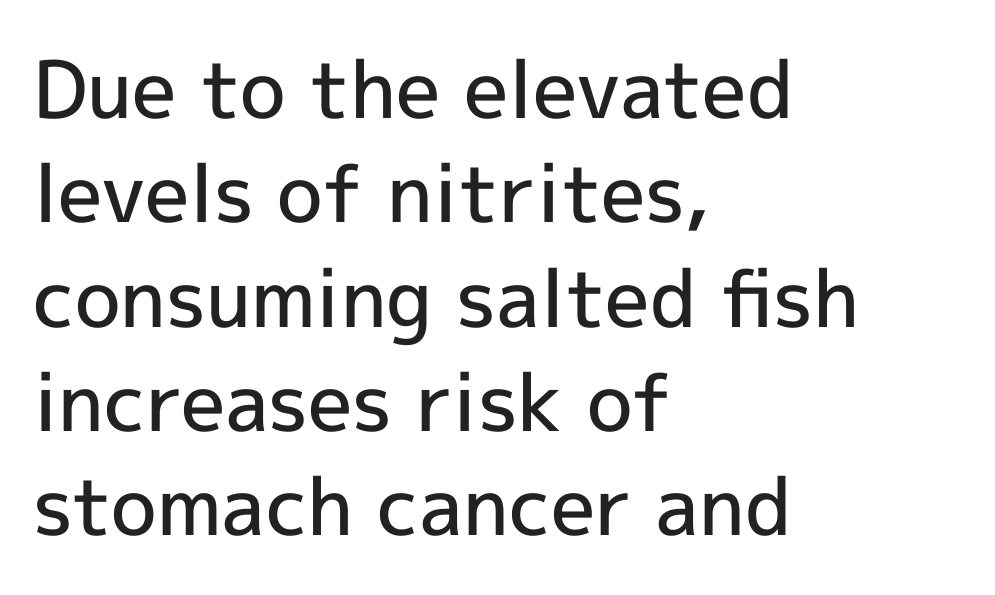
The image shows 79 px semibold sans-serif type, upright; set left-aligned, normal line spacing (1.32x), normal letter spacing, not underlined; a medium x-height.
